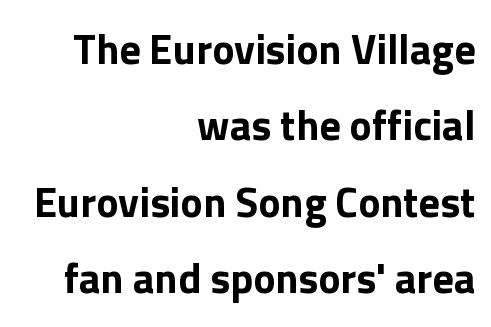
Q: Is the text bold? A: Yes.
Q: Is the text italic (slanted)? A: No, it is upright.
Q: Is the typeface a serif or a sans-serif typeface? A: Sans-serif.
Q: Is the text underlined? A: No.
Q: How is the paragraph aligned? A: Right-aligned.
Q: Is the spacing between letters normal or unusually wide? A: Normal.
Q: Width (condensed, normal, or wide)? A: Normal.
Q: x-height? A: Medium.
Q: Monospaced? A: No.
